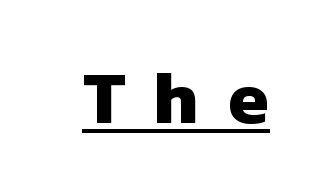
{"serif": "no", "bold": "yes", "weight": "heavy", "width": "normal", "stroke_contrast": "low", "x_height": "medium", "monospaced": "no", "underline": "yes", "letter_spacing": "wide", "letter_spacing_em": 0.4, "glyph_px": 74}
